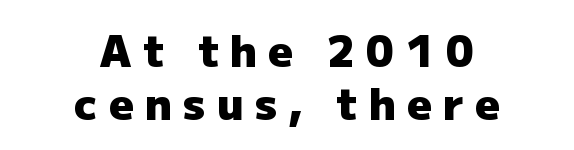
{"serif": "no", "italic": "no", "bold": "yes", "weight": "heavy", "width": "normal", "stroke_contrast": "low", "x_height": "medium", "monospaced": "no", "underline": "no", "align": "center", "line_spacing_ratio": 1.23, "letter_spacing": "wide", "letter_spacing_em": 0.26, "glyph_px": 43}
